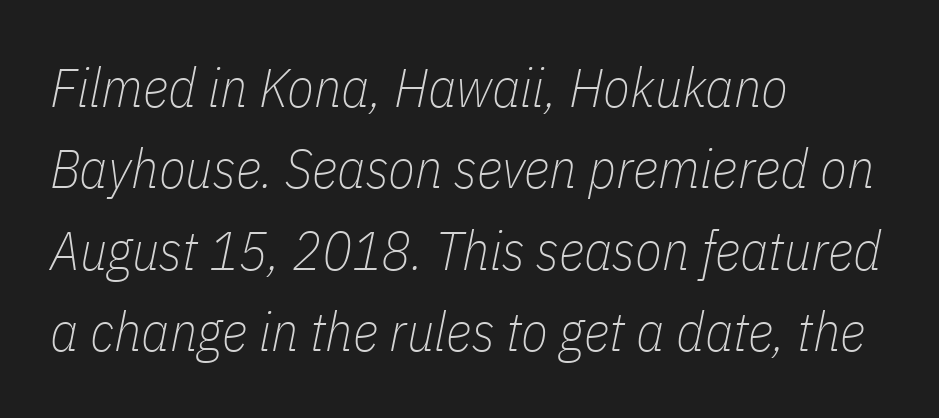
Q: Is the text bold? A: No.
Q: Is the text italic (slanted)? A: Yes, it leans right by about 11 degrees.
Q: Is the text underlined? A: No.
Q: How is the paragraph aligned? A: Left-aligned.
Q: Is the spacing between letters normal or unusually wide? A: Normal.
Q: Is the spacing between lines tight, normal or loose? A: Normal.
Q: Width (condensed, normal, or wide)? A: Condensed.
Q: Stroke contrast? A: Low.
Q: x-height? A: Medium.
Q: Monospaced? A: No.
